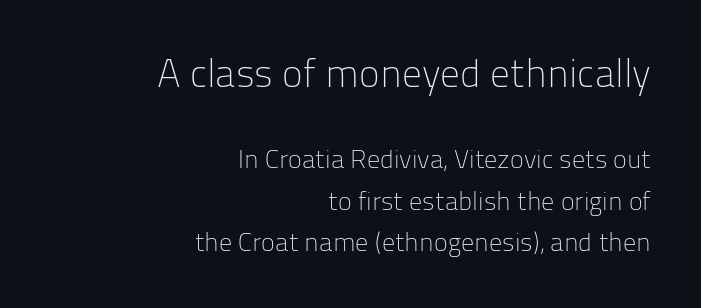
{"serif": "no", "italic": "no", "bold": "no", "weight": "light", "width": "normal", "stroke_contrast": "low", "x_height": "medium", "monospaced": "no", "underline": "no", "align": "right", "line_spacing": "normal", "line_spacing_ratio": 1.59, "letter_spacing": "normal", "letter_spacing_em": 0.0, "larger_block": "first", "size_ratio": 1.5, "glyph_px": 39}
